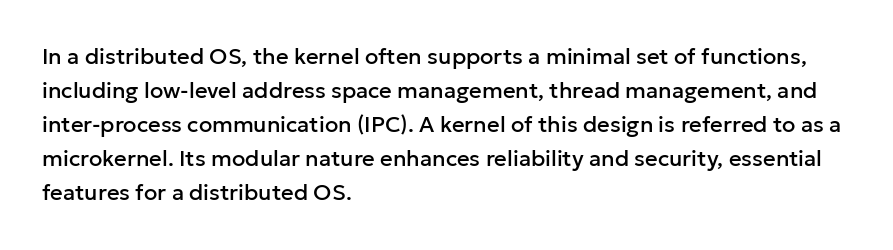
The image shows 22 px text type, upright; set left-aligned, normal line spacing (1.55x), normal letter spacing, not underlined.
